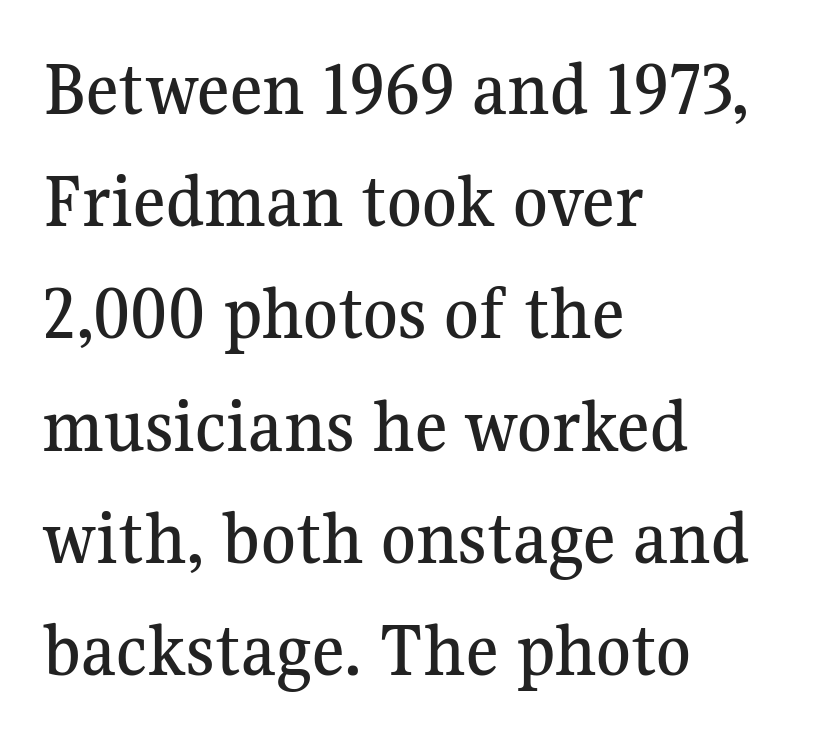
You can tell it's not italic because the verticals are truly vertical. The characters display serif detailing at their extremities. Beneath every word, the page is bare. The letterforms sit shoulder to shoulder at normal distance. The paragraph has a hard left edge and a soft right edge.
